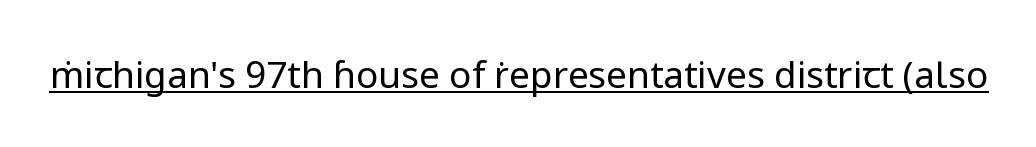
{"serif": "no", "italic": "no", "bold": "no", "weight": "regular", "width": "normal", "stroke_contrast": "low", "x_height": "medium", "monospaced": "no", "underline": "yes", "letter_spacing": "normal", "letter_spacing_em": 0.0, "glyph_px": 37}
